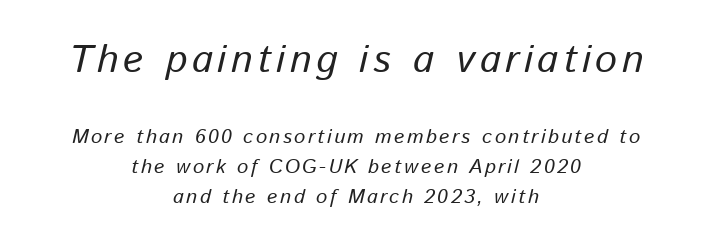
Clear beneath every line of the passage. The typography opts for an oblique posture over an upright one. Reading down the column, the eye jumps a familiar distance to each next line. The more generous point size was reserved for the upper chunk. The rendering positions every line midway between the sides. Is this a fixed-width face? No — the glyphs have proportional, varying widths.
